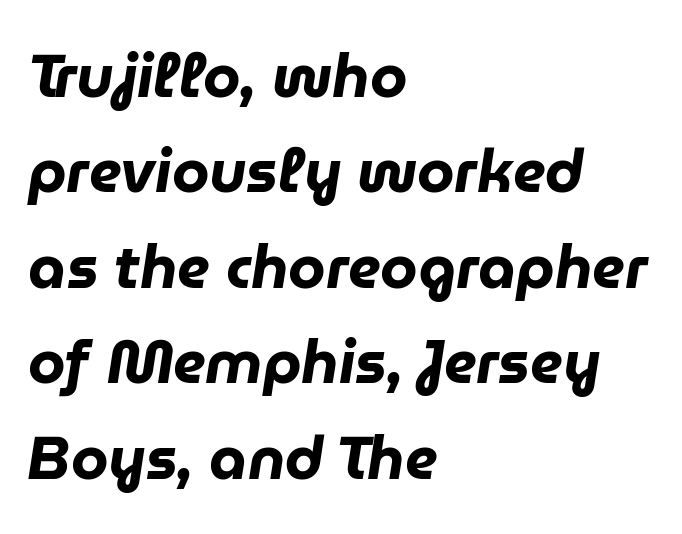
{"italic": "yes", "lean": "right", "slant_degrees": 9, "bold": "yes", "weight": "heavy", "width": "normal", "stroke_contrast": "low", "x_height": "medium", "monospaced": "no", "underline": "no", "align": "left", "line_spacing": "normal", "line_spacing_ratio": 1.59, "letter_spacing": "normal", "letter_spacing_em": 0.0, "glyph_px": 60}
